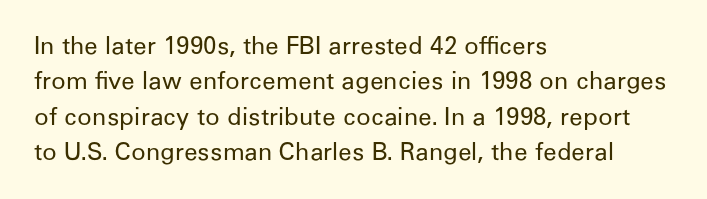
Q: Is the text bold? A: No.
Q: Is the text italic (slanted)? A: No, it is upright.
Q: Is the text underlined? A: No.
Q: How is the paragraph aligned? A: Left-aligned.
Q: Is the spacing between letters normal or unusually wide? A: Normal.
Q: Is the spacing between lines tight, normal or loose? A: Normal.
